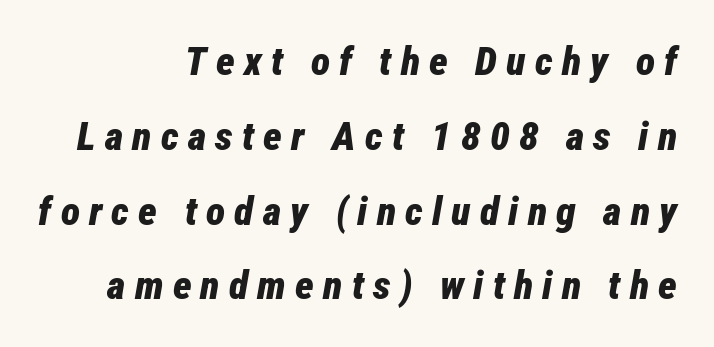
Q: Is the text bold? A: Yes.
Q: Is the text italic (slanted)? A: Yes, it leans right by about 12 degrees.
Q: Is the text underlined? A: No.
Q: How is the paragraph aligned? A: Right-aligned.
Q: Is the spacing between letters normal or unusually wide? A: Unusually wide.
Q: Width (condensed, normal, or wide)? A: Condensed.
Q: Stroke contrast? A: Low.
Q: x-height? A: Medium.
Q: Monospaced? A: No.
